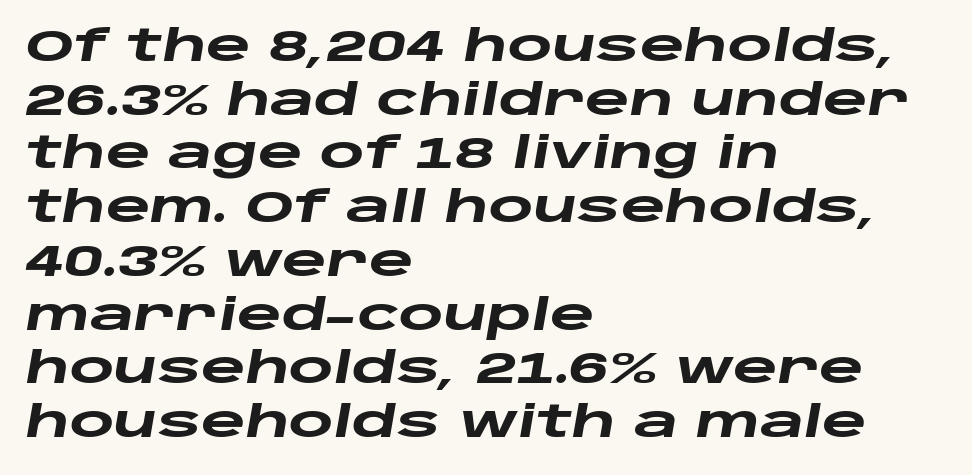
The image shows 43 px heavy, wide type, italic (leaning right); set left-aligned, normal line spacing (1.25x), normal letter spacing, not underlined; low stroke contrast and a large x-height.
